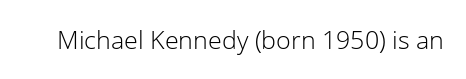
Q: Is the text bold? A: No.
Q: Is the text italic (slanted)? A: No, it is upright.
Q: Is the text underlined? A: No.
Q: Is the spacing between letters normal or unusually wide? A: Normal.
